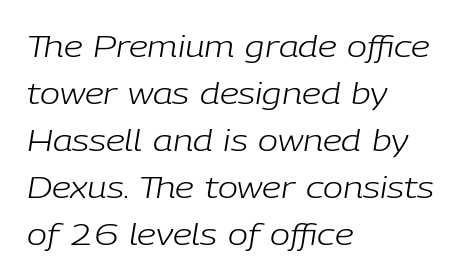
The image shows 30 px light type, italic (leaning right); set left-aligned, normal line spacing (1.57x), normal letter spacing, not underlined; low stroke contrast and a medium x-height.
